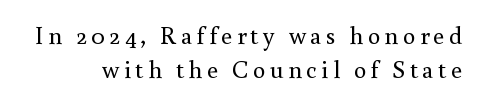
{"italic": "no", "bold": "no", "underline": "no", "line_spacing": "normal", "line_spacing_ratio": 1.36, "glyph_px": 25}
